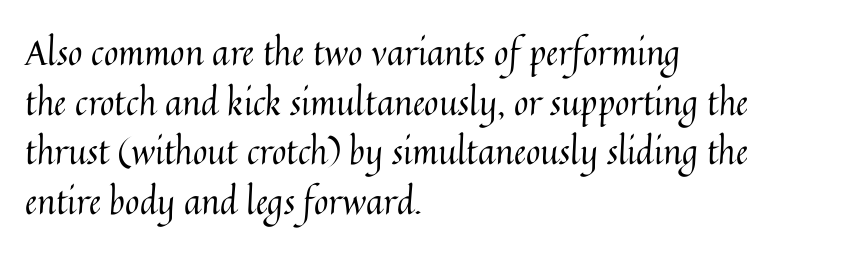
The image shows 35 px regular-weight type; set left-aligned, normal line spacing (1.42x), normal letter spacing, not underlined; medium stroke contrast and a medium x-height.
